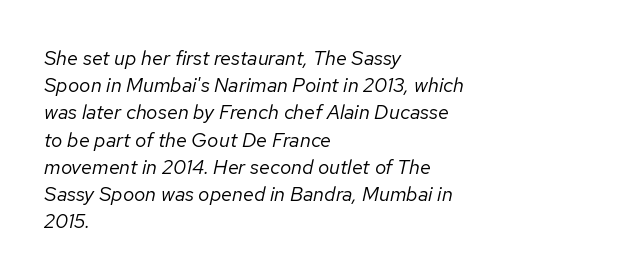
The image shows 20 px text type, italic (leaning right); set left-aligned, normal line spacing (1.36x), normal letter spacing, not underlined.
